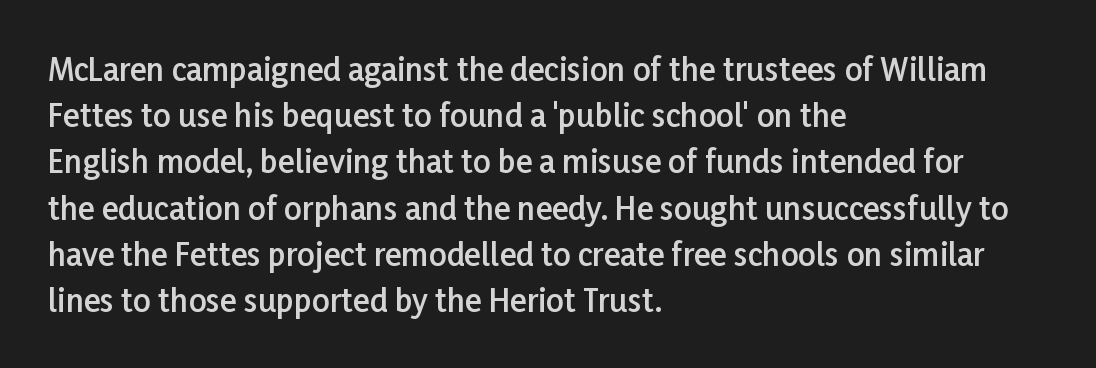
Q: Is the text bold? A: Semi-bold.
Q: Is the text italic (slanted)? A: No, it is upright.
Q: Is the typeface a serif or a sans-serif typeface? A: Sans-serif.
Q: Is the text underlined? A: No.
Q: How is the paragraph aligned? A: Left-aligned.
Q: Is the spacing between letters normal or unusually wide? A: Normal.
Q: Is the spacing between lines tight, normal or loose? A: Normal.
Q: Width (condensed, normal, or wide)? A: Normal.
Q: Stroke contrast? A: Low.
Q: x-height? A: Medium.
Q: Monospaced? A: No.
